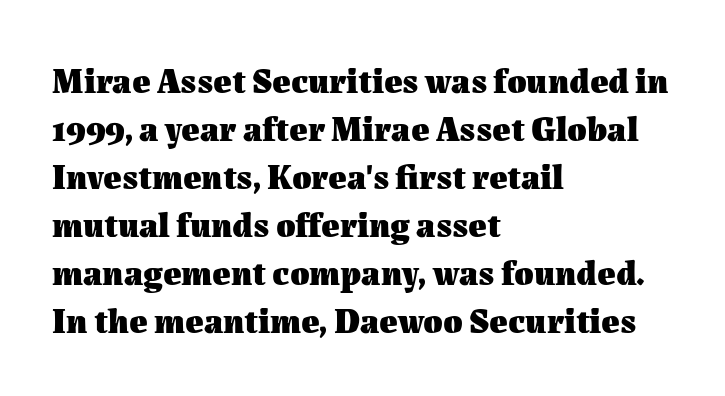
The image shows 35 px heavy type, upright; set left-aligned, normal line spacing (1.37x), normal letter spacing, not underlined; medium stroke contrast and a medium x-height.
